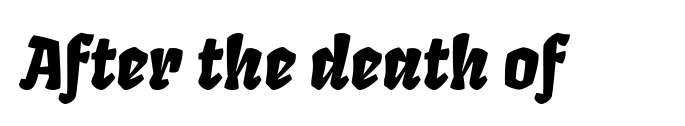
The image shows 71 px condensed type, italic (leaning right); set normal letter spacing, not underlined; low stroke contrast and a large x-height.
